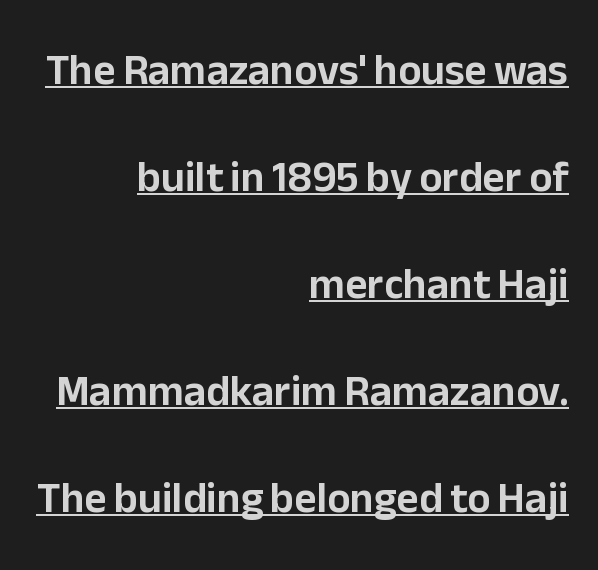
Is this a fixed-width face? No — the glyphs have proportional, varying widths. Where is the straight margin? On the right. Note: no serifs on the glyphs. Students, note that the glyphs here touch the page at normal intervals.
